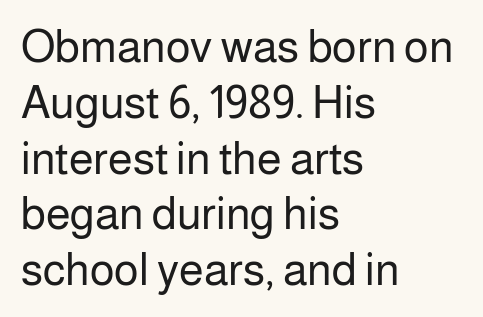
Q: Is the text bold? A: No.
Q: Is the text italic (slanted)? A: No, it is upright.
Q: Is the typeface a serif or a sans-serif typeface? A: Sans-serif.
Q: Is the text underlined? A: No.
Q: How is the paragraph aligned? A: Left-aligned.
Q: Is the spacing between letters normal or unusually wide? A: Normal.
Q: Width (condensed, normal, or wide)? A: Normal.
Q: Stroke contrast? A: Low.
Q: x-height? A: Medium.
Q: Monospaced? A: No.
